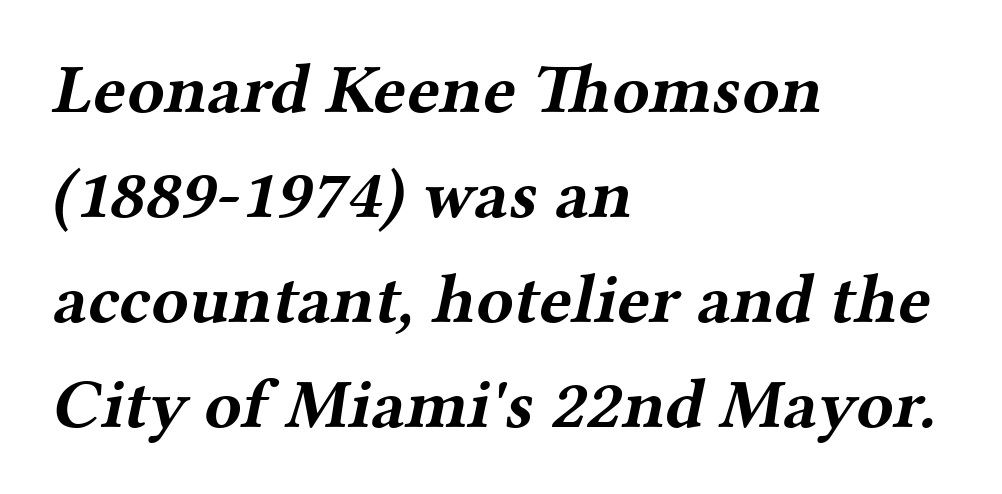
Typeset ragged right — the left edge is the straight one. These words are printed bold, with thick strokes throughout. Clear beneath every line of the passage. If you measured baseline to baseline, you'd find a middling distance. Glyph-to-glyph distance matches everyday printed text. Spacing verdict: proportional, widths tailored to each character.
